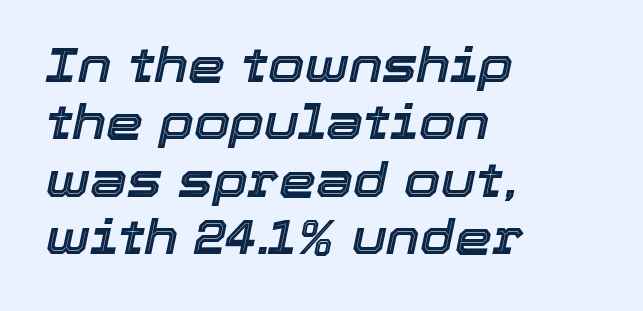
Q: Is the text italic (slanted)? A: Yes, it leans right by about 12 degrees.
Q: Is the text underlined? A: No.
Q: How is the paragraph aligned? A: Left-aligned.
Q: Is the spacing between letters normal or unusually wide? A: Normal.
Q: Width (condensed, normal, or wide)? A: Normal.
Q: x-height? A: Medium.
Q: Monospaced? A: No.
